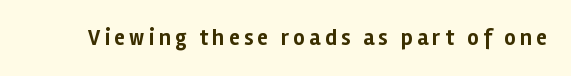
The image shows 22 px bold type, upright; set unusually wide letter spacing (+0.2 em), not underlined.
